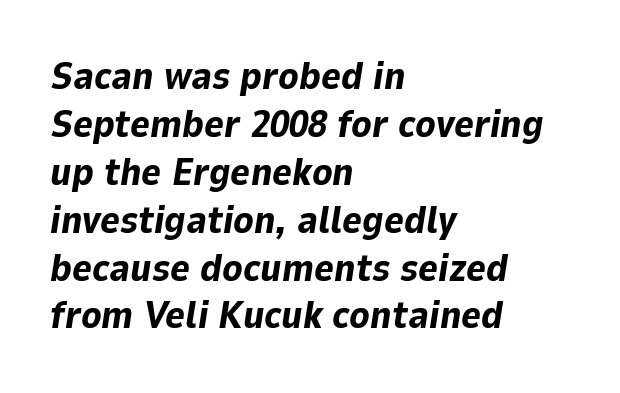
The image shows 38 px bold type, italic (leaning right); set left-aligned, normal line spacing (1.26x), normal letter spacing, not underlined; low stroke contrast and a medium x-height.
